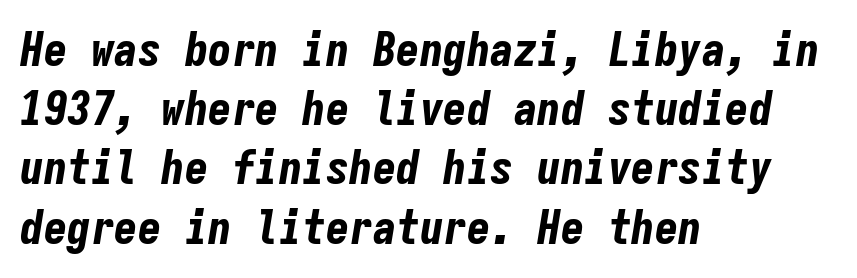
{"italic": "yes", "lean": "right", "slant_degrees": 9, "bold": "yes", "weight": "bold", "width": "condensed", "stroke_contrast": "low", "x_height": "medium", "monospaced": "yes", "underline": "no", "align": "left", "line_spacing": "normal", "line_spacing_ratio": 1.26, "letter_spacing": "normal", "letter_spacing_em": 0.0, "glyph_px": 47}
